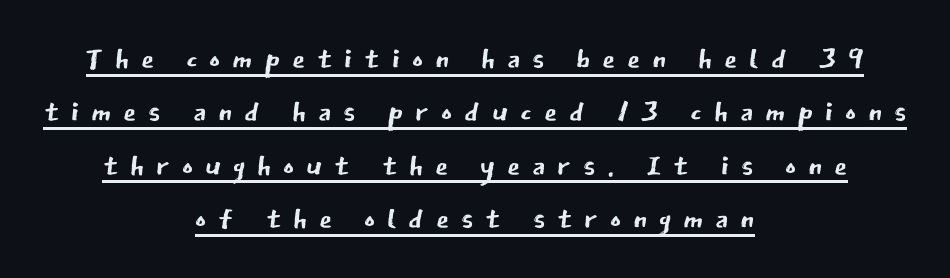
{"serif": "no", "italic": "no", "bold": "no", "weight": "regular", "width": "normal", "stroke_contrast": "low", "x_height": "medium", "monospaced": "no", "underline": "yes", "align": "center", "line_spacing": "normal", "line_spacing_ratio": 1.27, "letter_spacing": "wide", "letter_spacing_em": 0.28, "glyph_px": 42}
